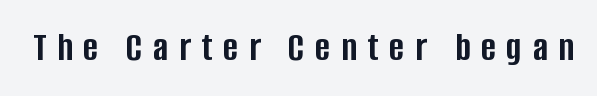
{"serif": "no", "italic": "no", "bold": "yes", "weight": "semibold", "width": "condensed", "stroke_contrast": "low", "x_height": "large", "monospaced": "no", "underline": "no", "letter_spacing": "wide", "letter_spacing_em": 0.26, "glyph_px": 41}
